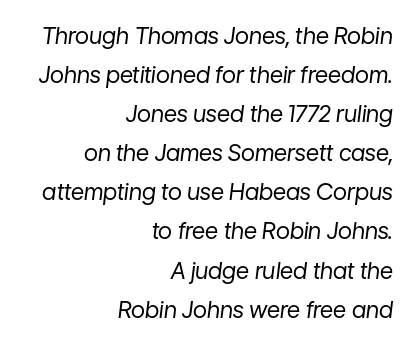
{"italic": "yes", "lean": "right", "slant_degrees": 7, "bold": "no", "underline": "no", "align": "right", "line_spacing": "normal", "line_spacing_ratio": 1.7, "letter_spacing": "normal", "letter_spacing_em": 0.0, "glyph_px": 23}
